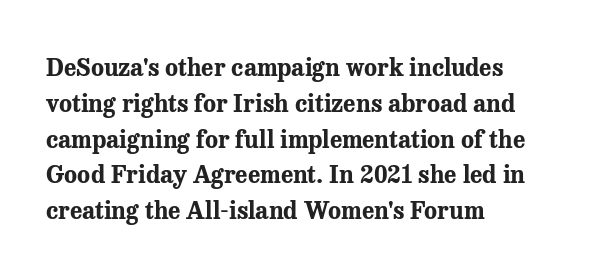
{"italic": "no", "bold": "yes", "underline": "no", "align": "left", "line_spacing": "normal", "line_spacing_ratio": 1.49, "letter_spacing": "normal", "letter_spacing_em": 0.0, "glyph_px": 24}
